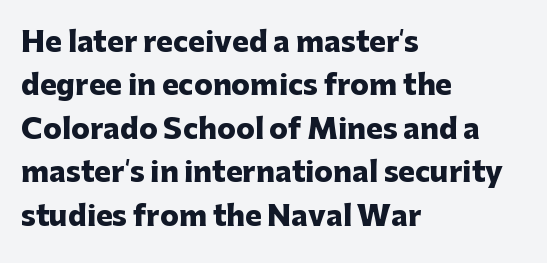
Check the space under the baseline: it is left empty. This sample uses a sans-serif face. Posture: vertical. A typesetter would call this proportional, since set widths differ per character. The ragged edge is on the right, which tells us the setting is flush left.
